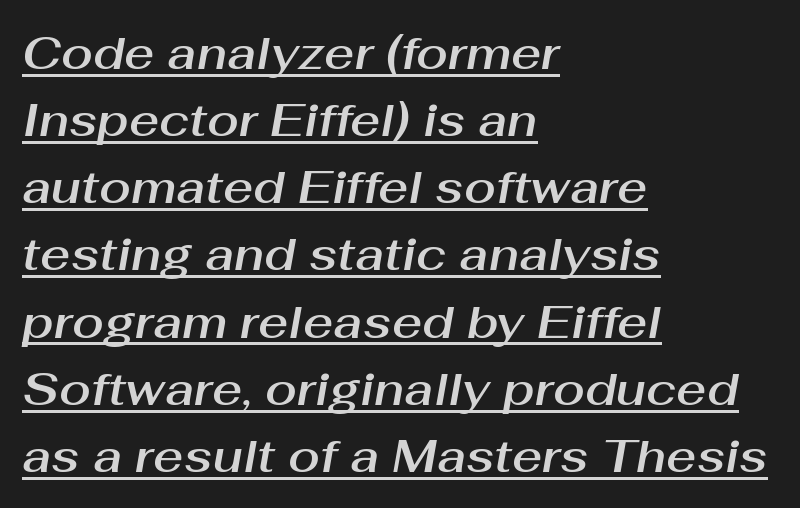
The passage shown has conventional tracking throughout. This rendering uses left alignment, leaving the right contour irregular. Do the characters align in a grid? No, the font is proportional. Every character sits at an angle, as italics do. What decoration does the sample have? An underline. If you measured baseline to baseline, you'd find a middling distance.
